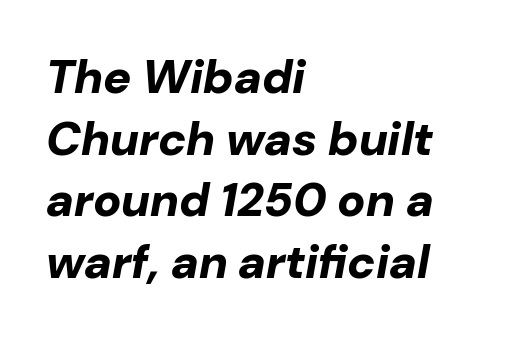
The passage shown has conventional tracking throughout. The ragged edge is on the right, which tells us the setting is flush left. The space between consecutive lines is moderate. The text carries the slant typical of an italic or oblique font. These lines are rendered in a variable-pitch font.
